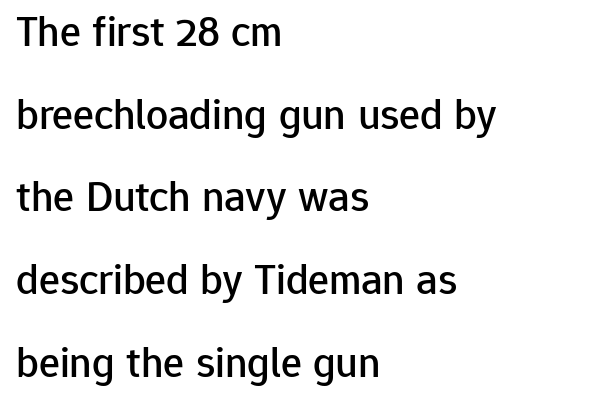
Q: Is the text italic (slanted)? A: No, it is upright.
Q: Is the typeface a serif or a sans-serif typeface? A: Sans-serif.
Q: Is the text underlined? A: No.
Q: How is the paragraph aligned? A: Left-aligned.
Q: Is the spacing between letters normal or unusually wide? A: Normal.
Q: Width (condensed, normal, or wide)? A: Normal.
Q: Stroke contrast? A: Low.
Q: x-height? A: Medium.
Q: Monospaced? A: No.
